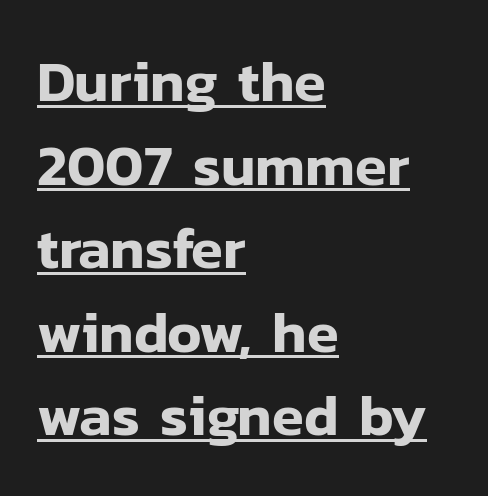
Q: Is the text italic (slanted)? A: No, it is upright.
Q: Is the typeface a serif or a sans-serif typeface? A: Sans-serif.
Q: Is the text underlined? A: Yes.
Q: How is the paragraph aligned? A: Left-aligned.
Q: Is the spacing between letters normal or unusually wide? A: Normal.
Q: Is the spacing between lines tight, normal or loose? A: Normal.
Q: Width (condensed, normal, or wide)? A: Normal.
Q: Stroke contrast? A: Low.
Q: x-height? A: Medium.
Q: Monospaced? A: No.
